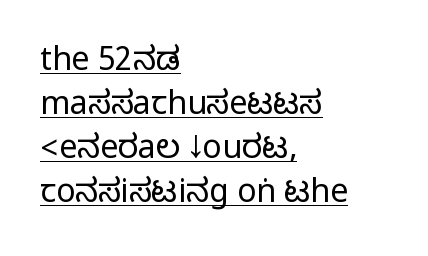
Inter-character spacing is left at the font's built-in metrics. The axis of the letterforms is exactly vertical. Note the varied advance widths — an 'i' is clearly narrower than an 'm'. Each line of the rendering has a horizontal stroke beneath the glyphs. The block of text has a typical density, with ordinary space between rows. The lines in this sample share a left origin and differ only in where they stop.
